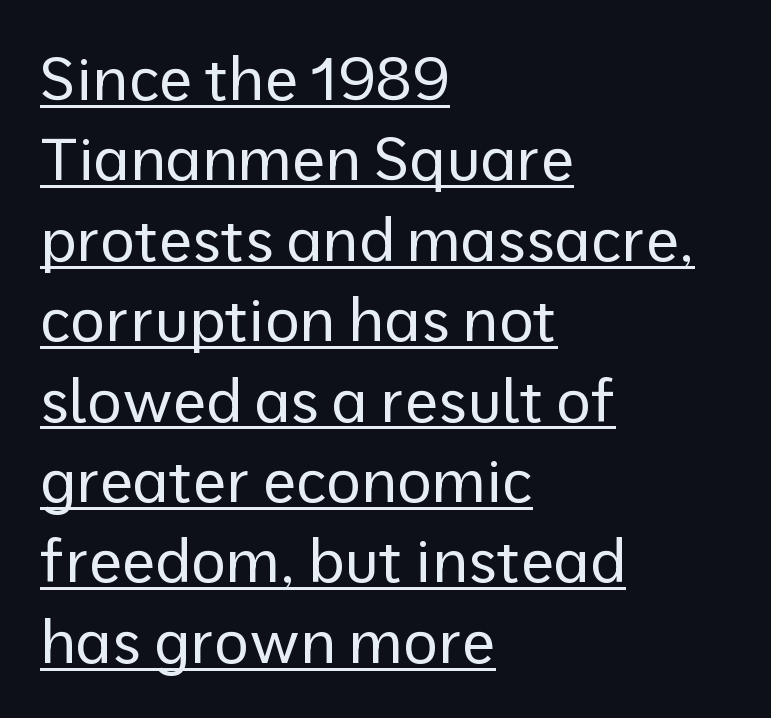
The rendering uses a moderate line-height, typical for paragraphs. Each letter keeps its own natural width here, so spacing adapts to shape. Underlined type. Weight: in the light-to-regular range. Do the letters lean? They stand straight.
